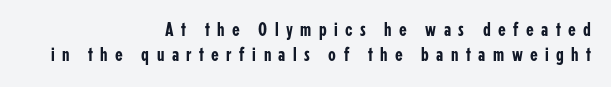
The compositor pushed each line to the right boundary. Does the lettering tilt? It doesn't — this is upright. Underline: absent. Spacing between characters has been opened up far beyond the box default. Quick note: interline space is typical.
